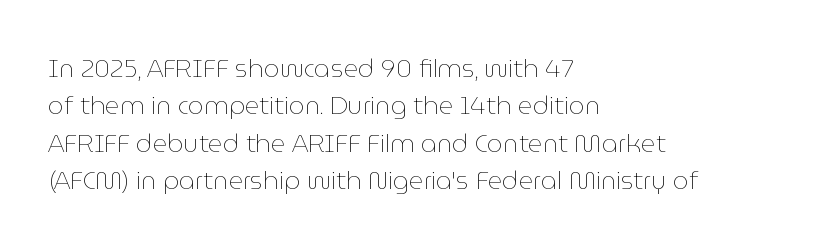
Q: Is the text bold? A: No.
Q: Is the text italic (slanted)? A: No, it is upright.
Q: Is the text underlined? A: No.
Q: How is the paragraph aligned? A: Left-aligned.
Q: Is the spacing between letters normal or unusually wide? A: Normal.
Q: Is the spacing between lines tight, normal or loose? A: Normal.
